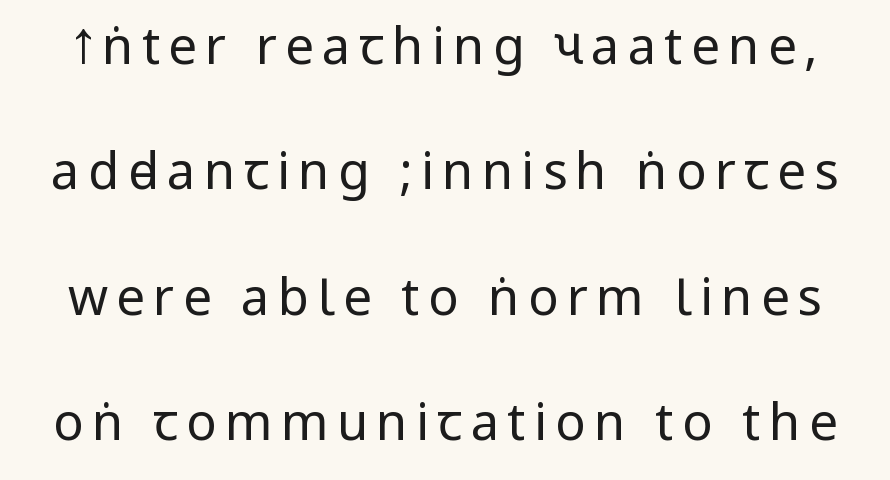
Q: Is the text bold? A: No.
Q: Is the text italic (slanted)? A: No, it is upright.
Q: Is the typeface a serif or a sans-serif typeface? A: Sans-serif.
Q: Is the text underlined? A: No.
Q: Is the spacing between lines tight, normal or loose? A: Loose.
Q: Width (condensed, normal, or wide)? A: Condensed.
Q: Stroke contrast? A: Low.
